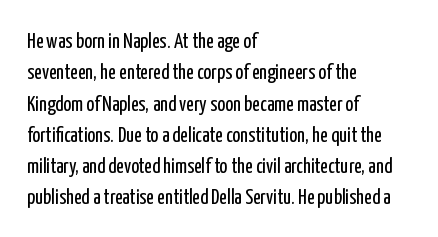
{"italic": "no", "bold": "no", "underline": "no", "align": "left", "line_spacing": "normal", "line_spacing_ratio": 1.49, "letter_spacing": "normal", "letter_spacing_em": 0.0, "glyph_px": 21}
